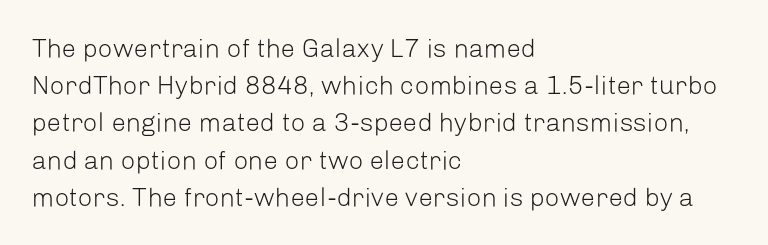
{"italic": "no", "bold": "no", "underline": "no", "align": "left", "line_spacing": "normal", "line_spacing_ratio": 1.43, "letter_spacing": "normal", "letter_spacing_em": 0.0, "glyph_px": 26}
